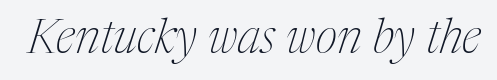
{"serif": "yes", "italic": "yes", "lean": "right", "slant_degrees": 17, "bold": "no", "weight": "thin", "width": "condensed", "stroke_contrast": "medium", "x_height": "medium", "monospaced": "no", "underline": "no", "letter_spacing": "normal", "letter_spacing_em": 0.0, "glyph_px": 47}
